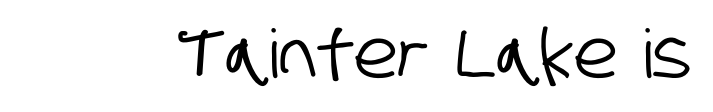
{"serif": "no", "width": "condensed", "stroke_contrast": "low", "x_height": "large", "monospaced": "no", "underline": "no", "letter_spacing": "normal", "letter_spacing_em": 0.0, "glyph_px": 67}
